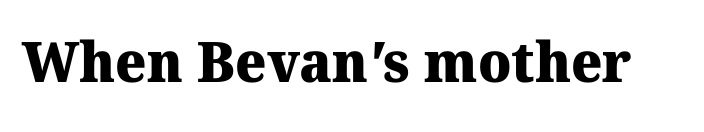
The image shows 56 px heavy serif type; set normal letter spacing, not underlined; medium stroke contrast and a medium x-height.
